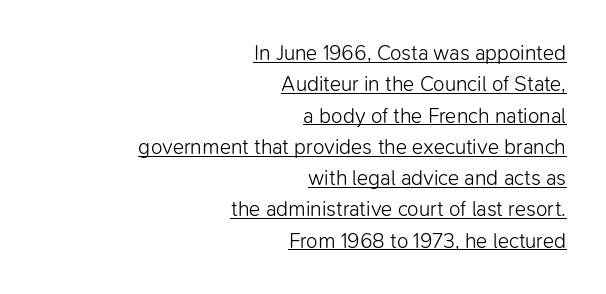
No letter is thick-stroked: the sample isn't bold. A typographer would call this underscored text. Every stem runs plumb, perpendicular to the baseline. This sample keeps an unexceptional amount of space between lines.
